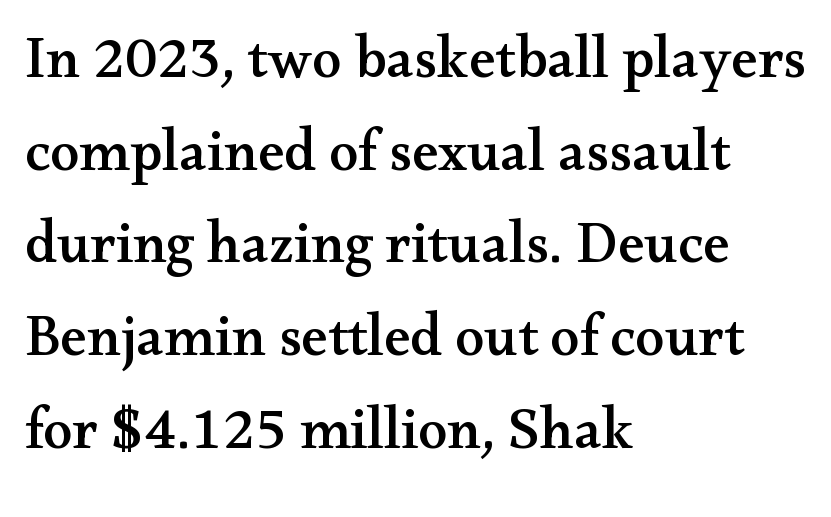
Characters remain perfectly vertical along every line. Small tapered or slab feet sit at the stroke ends, so this counts as serif. Spacing verdict: proportional, widths tailored to each character. In terms of leading, this rendering sits right in the middle. Words appear dense and cohesive because spacing is normal. Alignment: flush left.
